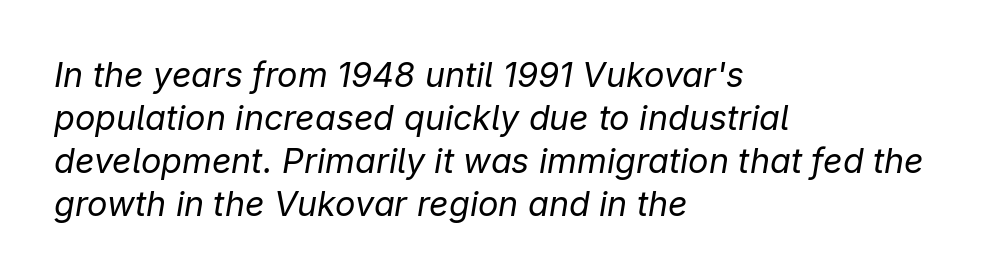
Q: Is the text bold? A: No.
Q: Is the text italic (slanted)? A: Yes, it leans right by about 9 degrees.
Q: Is the text underlined? A: No.
Q: How is the paragraph aligned? A: Left-aligned.
Q: Is the spacing between letters normal or unusually wide? A: Normal.
Q: Is the spacing between lines tight, normal or loose? A: Normal.
Q: Width (condensed, normal, or wide)? A: Normal.
Q: Stroke contrast? A: Low.
Q: x-height? A: Medium.
Q: Monospaced? A: No.
